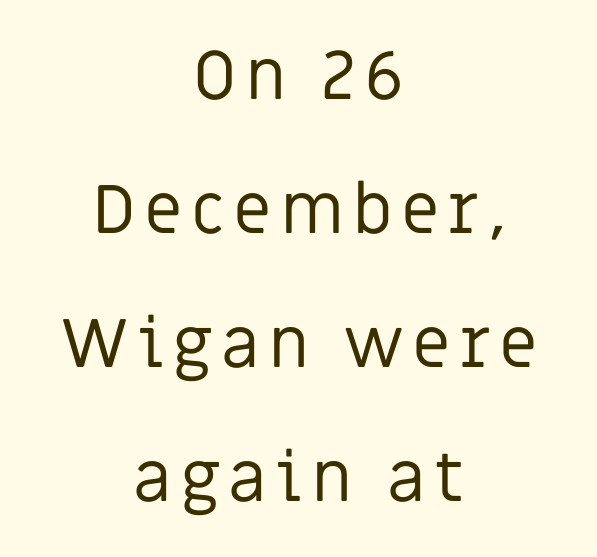
{"serif": "no", "italic": "no", "bold": "no", "weight": "regular", "width": "normal", "stroke_contrast": "low", "x_height": "large", "monospaced": "no", "underline": "no", "align": "center", "line_spacing": "loose", "line_spacing_ratio": 1.94, "glyph_px": 69}
